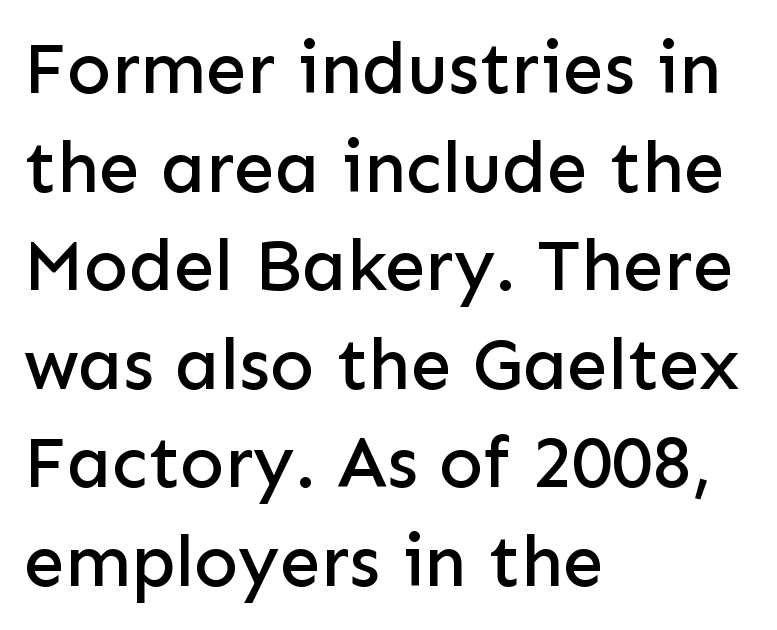
{"serif": "no", "italic": "no", "width": "normal", "stroke_contrast": "low", "x_height": "medium", "monospaced": "no", "underline": "no", "align": "left", "line_spacing": "normal", "line_spacing_ratio": 1.35, "letter_spacing": "normal", "letter_spacing_em": 0.0, "glyph_px": 73}
